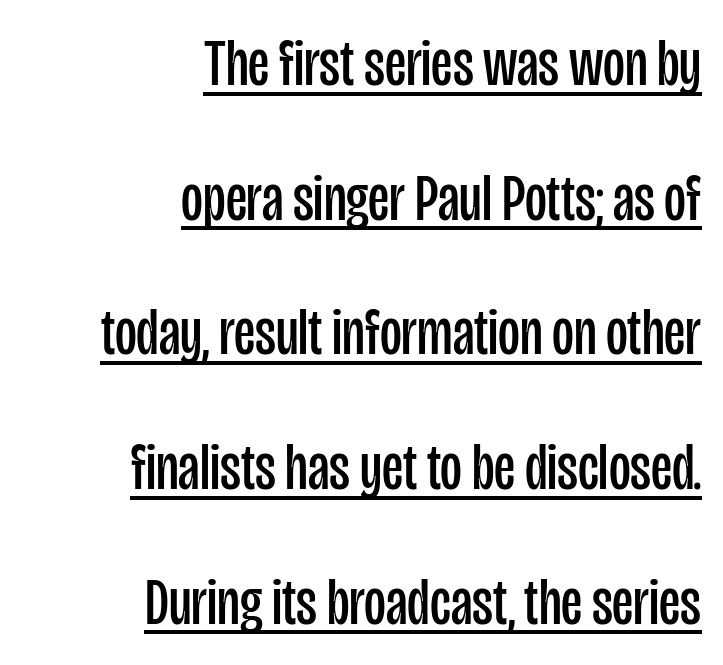
Notice how the stems are strictly vertical — no italics here. Stroke terminals: plain, sans-serif. Spacing between characters is what you'd get straight out of the box. Right-aligned paragraph, ragged on the left. Descenders here cross a horizontal rule under the line. If you measured baseline to baseline, you'd find a long distance.
